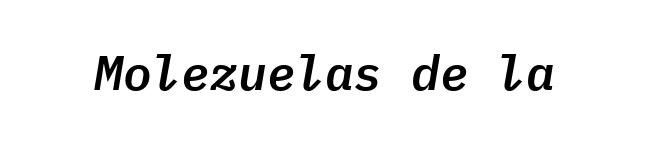
Q: Is the text italic (slanted)? A: Yes, it leans right by about 9 degrees.
Q: Is the text underlined? A: No.
Q: Is the spacing between letters normal or unusually wide? A: Normal.
Q: Width (condensed, normal, or wide)? A: Normal.
Q: Stroke contrast? A: Low.
Q: x-height? A: Medium.
Q: Monospaced? A: Yes.
